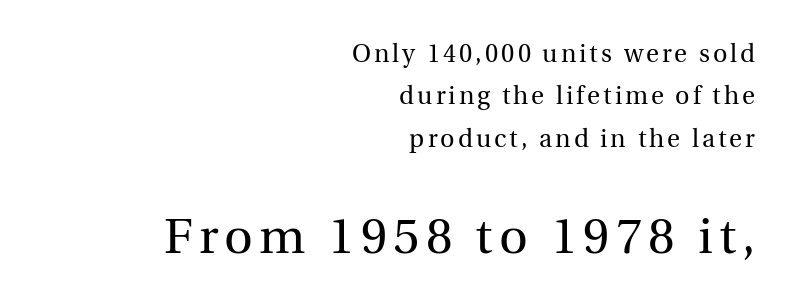
The image shows 50 px regular-weight serif type, upright; set right-aligned, normal line spacing (1.7x), not underlined; the second (bottom) block is 2.0x larger; a medium x-height.
